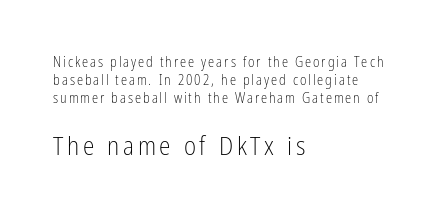
Tall strokes in this sample are plumb rather than angled. Nobody drew a line under any word here. Line beginnings align vertically; line endings do not. Vertically, the passage feels balanced, rows spaced as you'd expect.
